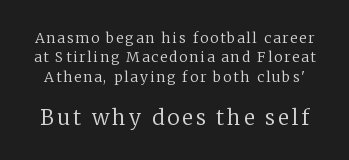
The image shows 21 px text type, upright; set normal line spacing (1.38x), not underlined; the second (bottom) block is 1.5x larger.
